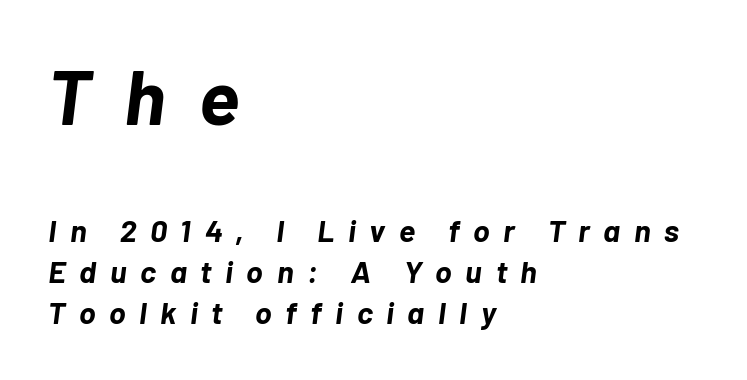
Q: Is the text bold? A: Yes.
Q: Is the text italic (slanted)? A: Yes, it leans right by about 7 degrees.
Q: Is the text underlined? A: No.
Q: How is the paragraph aligned? A: Left-aligned.
Q: Is the spacing between letters normal or unusually wide? A: Unusually wide.
Q: Is the spacing between lines tight, normal or loose? A: Normal.
Q: Which block of text is set in a larger size, the first (top) or the second (bottom)? A: The first (top) one.
Q: Width (condensed, normal, or wide)? A: Normal.
Q: Stroke contrast? A: Low.
Q: x-height? A: Medium.
Q: Monospaced? A: No.
